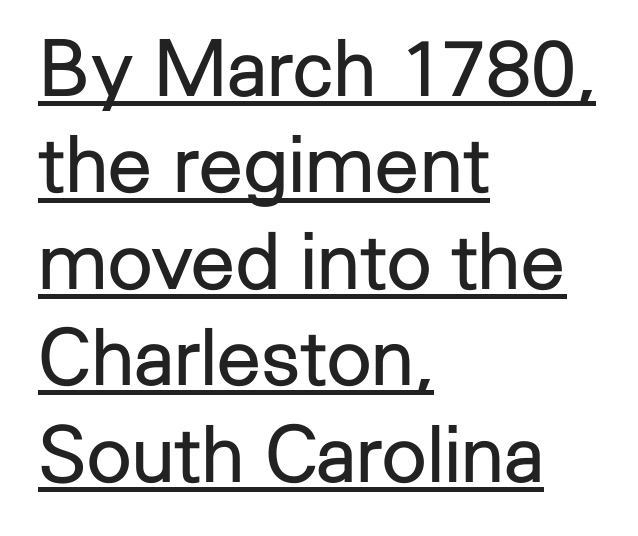
Look at the tracking — it's just the regular setting, nothing added. The font is comparable to plain body text, perhaps lighter. Is this a sans? Yes — the strokes have no serifs. These characters rest on top of a visible drawn line. Upright lettering throughout.
